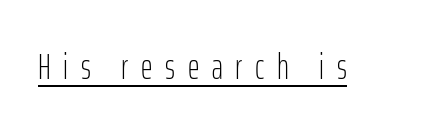
Observe the absence of serifs on each vertical stroke in this sample. In terms of posture, this sample is upright. Each letter keeps its own natural width here, so spacing adapts to shape. The glyphs are accompanied by a horizontal stroke just below them. Heft: none added — not bold.
